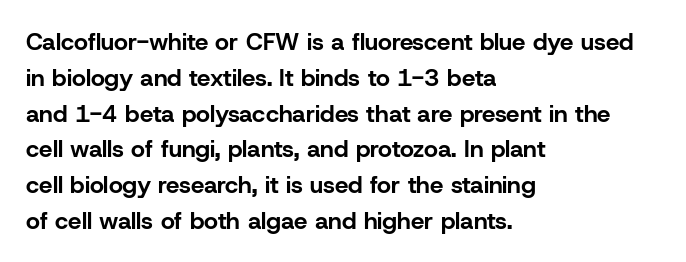
{"italic": "no", "bold": "yes", "underline": "no", "align": "left", "line_spacing": "normal", "line_spacing_ratio": 1.49, "letter_spacing": "normal", "letter_spacing_em": 0.0, "glyph_px": 24}
